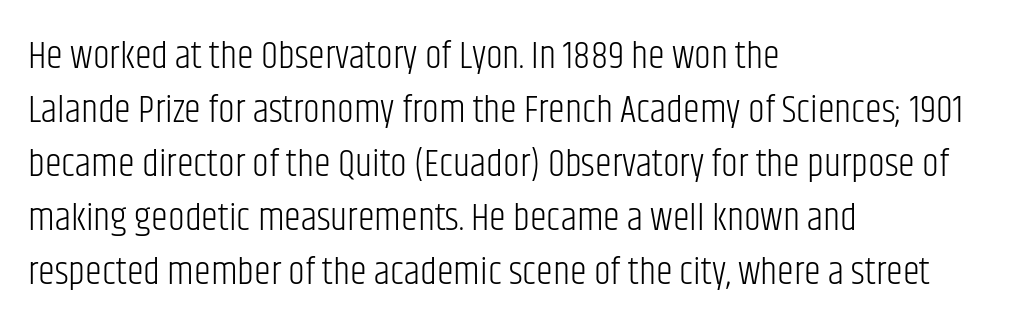
Letter spacing: default. Nobody drew a line under any word here. Proportional: the letters do not fall into vertical columns. Nothing heavy about these letters — not bold at all.
